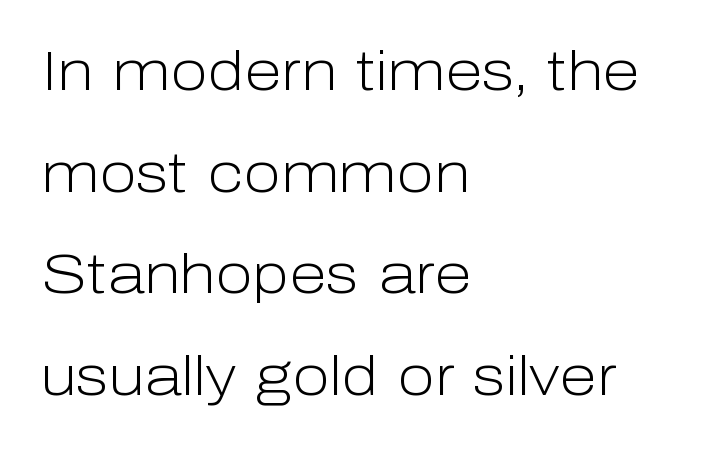
Q: Is the text bold? A: No.
Q: Is the text italic (slanted)? A: No, it is upright.
Q: Is the typeface a serif or a sans-serif typeface? A: Sans-serif.
Q: Is the text underlined? A: No.
Q: How is the paragraph aligned? A: Left-aligned.
Q: Is the spacing between letters normal or unusually wide? A: Normal.
Q: Width (condensed, normal, or wide)? A: Normal.
Q: Stroke contrast? A: Low.
Q: x-height? A: Medium.
Q: Monospaced? A: No.
